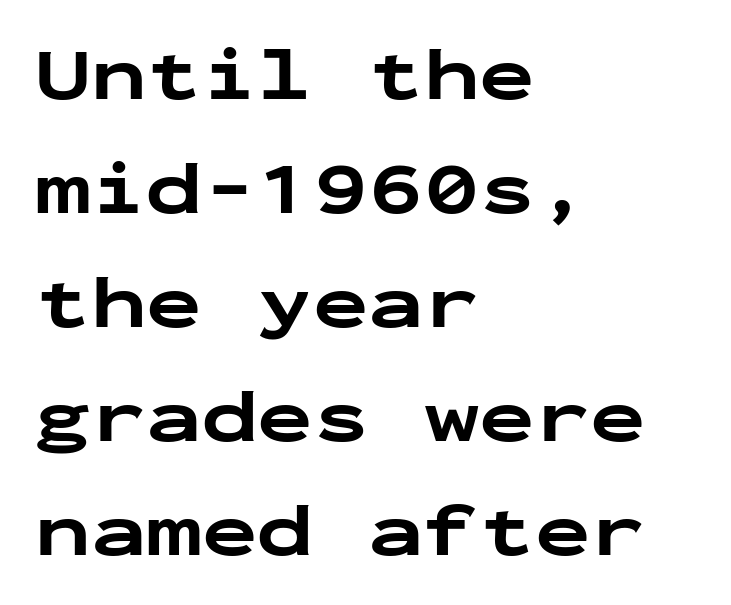
Nobody touched the tracking dial on this one. The typesetter chose a ragged-right arrangement here. Every stem runs plumb, perpendicular to the baseline. A sans-serif font was chosen for this passage.
